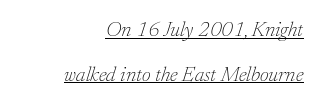
Q: Is the text bold? A: No.
Q: Is the text italic (slanted)? A: Yes, it leans right by about 17 degrees.
Q: Is the text underlined? A: Yes.
Q: How is the paragraph aligned? A: Right-aligned.
Q: Is the spacing between letters normal or unusually wide? A: Normal.
Q: Is the spacing between lines tight, normal or loose? A: Loose.
